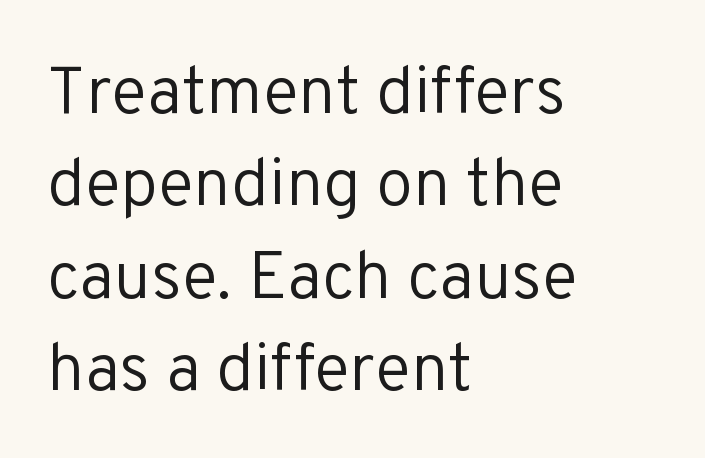
{"serif": "no", "italic": "no", "bold": "no", "weight": "regular", "width": "normal", "stroke_contrast": "low", "x_height": "medium", "monospaced": "no", "underline": "no", "align": "left", "line_spacing": "normal", "line_spacing_ratio": 1.38, "letter_spacing": "normal", "letter_spacing_em": 0.0, "glyph_px": 67}
